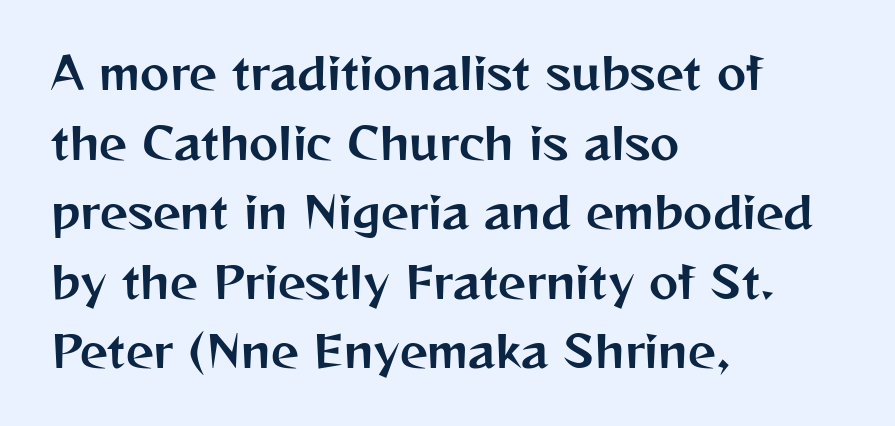
The image shows 44 px sans-serif type, upright; set left-aligned, normal line spacing (1.58x), normal letter spacing, not underlined; medium stroke contrast and a medium x-height.
